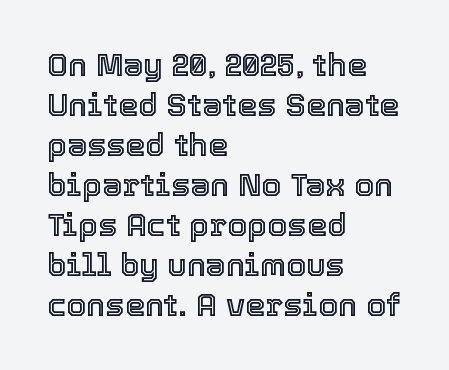
The string is rendered with underlining switched off. This rendering uses left alignment, leaving the right contour irregular. Proportional: the letters do not fall into vertical columns. What's the leading like? Ordinary, nothing unusual. Unlike italic type, these characters show no tilt at all. Letter spacing: default.
